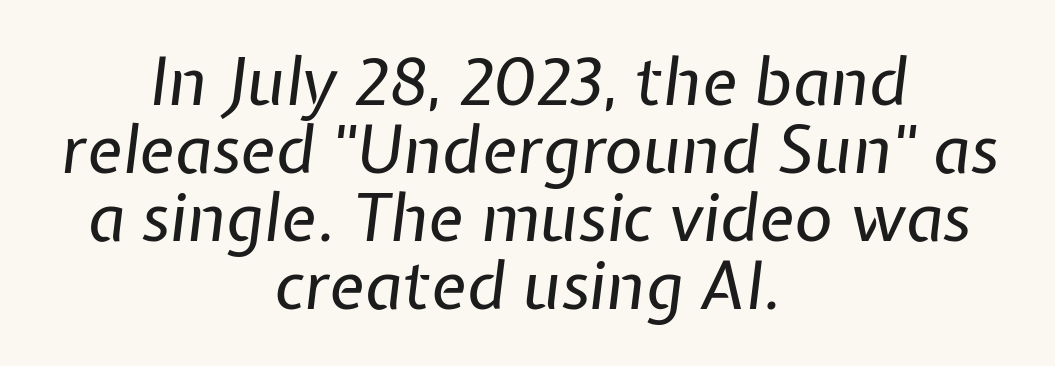
The face used here is proportionally spaced, like ordinary book or web type. Casual observation: everything's sitting right in the middle. Is the type heavy? It reads as light-to-regular instead. Students, note that the glyphs here touch the page at normal intervals. These lines were composed using italics.
